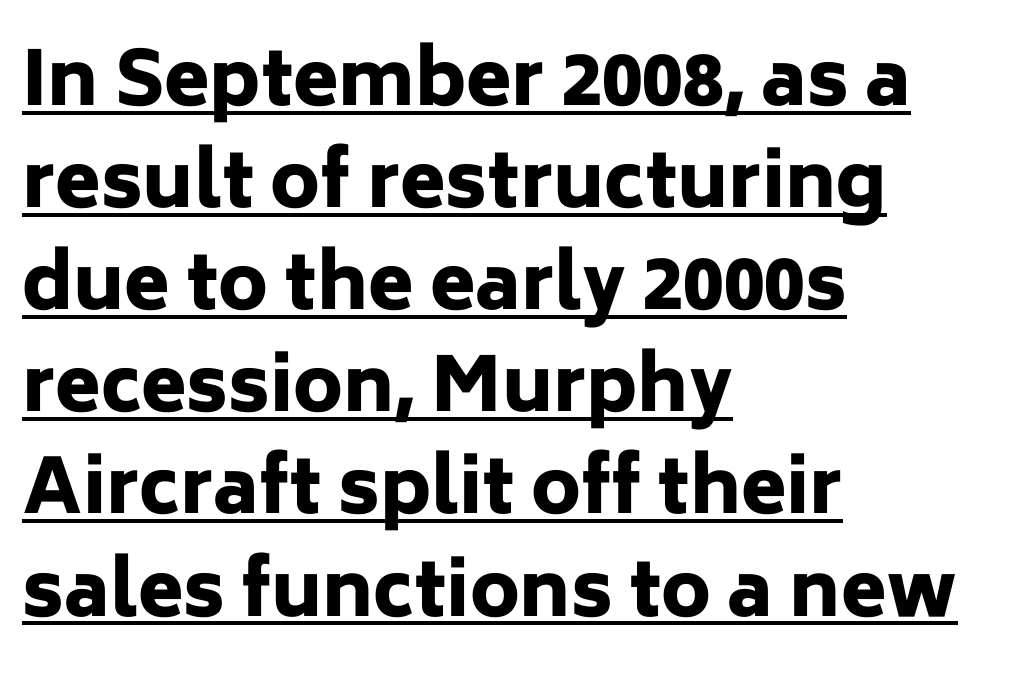
{"serif": "no", "italic": "no", "bold": "yes", "weight": "heavy", "width": "normal", "stroke_contrast": "low", "x_height": "medium", "monospaced": "no", "underline": "yes", "align": "left", "line_spacing": "normal", "line_spacing_ratio": 1.38, "letter_spacing": "normal", "letter_spacing_em": 0.0, "glyph_px": 74}
